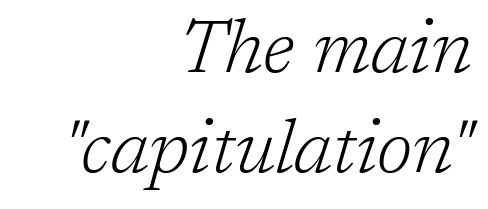
The image shows 75 px light serif type, italic (leaning right); set right-aligned, normal line spacing (1.34x), normal letter spacing, not underlined; low stroke contrast and a medium x-height.
